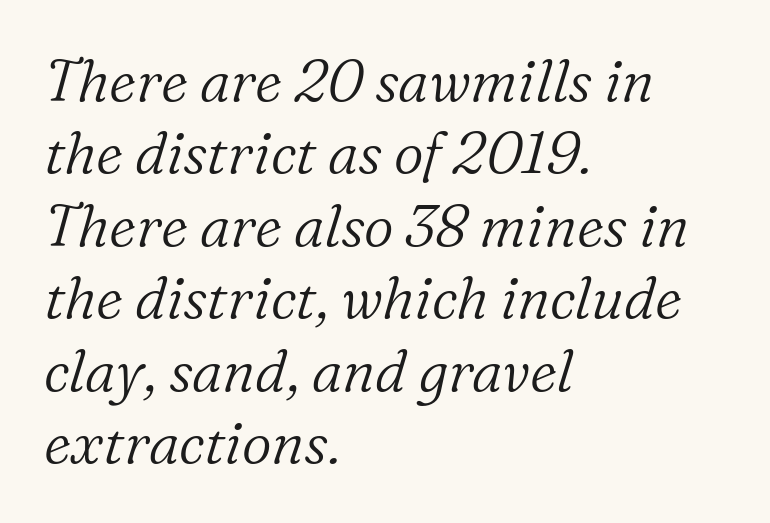
The image shows 58 px light serif type, italic (leaning right); set left-aligned, normal line spacing (1.25x), normal letter spacing, not underlined; low stroke contrast and a medium x-height.
